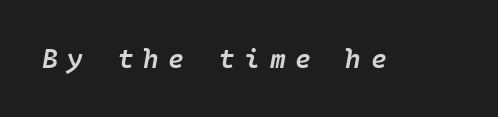
{"italic": "yes", "lean": "right", "slant_degrees": 10, "bold": "semi", "underline": "no", "letter_spacing": "wide", "letter_spacing_em": 0.35, "glyph_px": 27}
